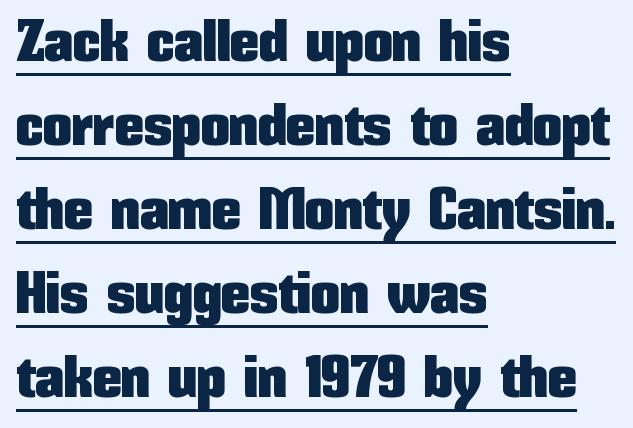
{"serif": "no", "italic": "no", "width": "condensed", "stroke_contrast": "low", "x_height": "medium", "monospaced": "no", "underline": "yes", "align": "left", "line_spacing": "normal", "line_spacing_ratio": 1.45, "letter_spacing": "normal", "letter_spacing_em": 0.0, "glyph_px": 58}
